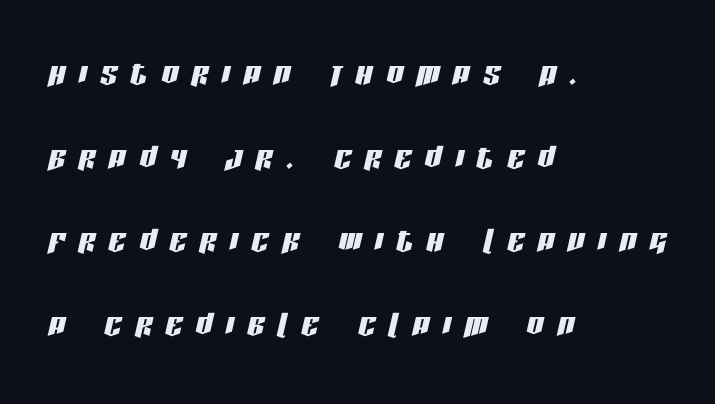
The image shows 42 px condensed type, italic (leaning right); set left-aligned, loose line spacing (1.99x), unusually wide letter spacing (+0.32 em), not underlined; low stroke contrast and a large x-height.
